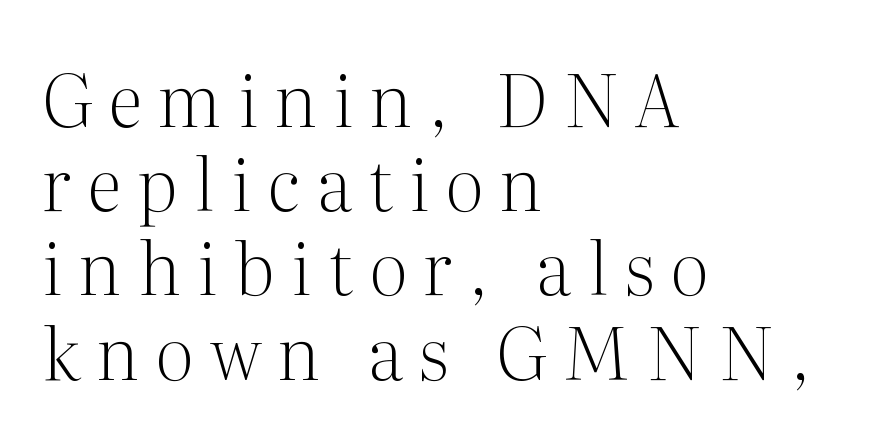
{"serif": "yes", "italic": "no", "bold": "no", "weight": "light", "width": "normal", "stroke_contrast": "medium", "x_height": "medium", "monospaced": "no", "underline": "no", "align": "left", "line_spacing_ratio": 1.17, "letter_spacing": "wide", "letter_spacing_em": 0.23, "glyph_px": 72}
